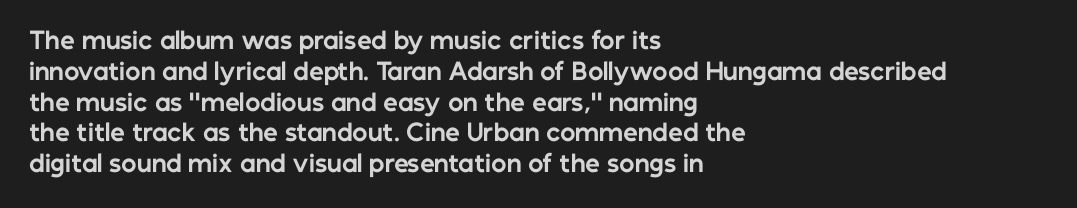
The image shows 23 px bold type, upright; set left-aligned, normal line spacing (1.34x), normal letter spacing, not underlined.
